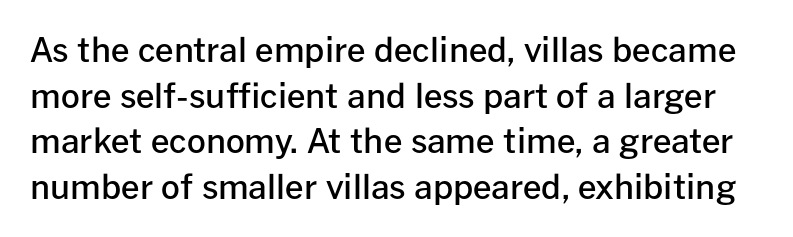
Q: Is the text bold? A: Semi-bold.
Q: Is the text italic (slanted)? A: No, it is upright.
Q: Is the typeface a serif or a sans-serif typeface? A: Sans-serif.
Q: Is the text underlined? A: No.
Q: Is the spacing between letters normal or unusually wide? A: Normal.
Q: Is the spacing between lines tight, normal or loose? A: Normal.
Q: Width (condensed, normal, or wide)? A: Normal.
Q: Stroke contrast? A: Low.
Q: x-height? A: Medium.
Q: Monospaced? A: No.
